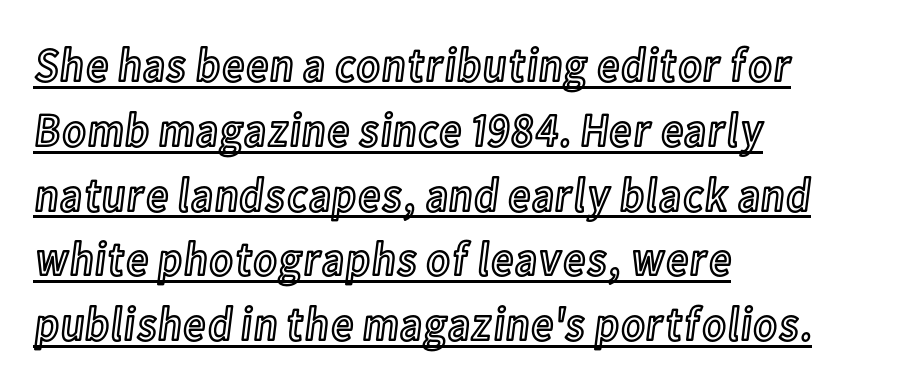
You can see a thin bar hugging the bottom of the glyphs. The passage shown stacks its lines at a standard gap. What stands out about the letter spacing? Nothing — it is the standard amount. These lines are rendered in a variable-pitch font.
